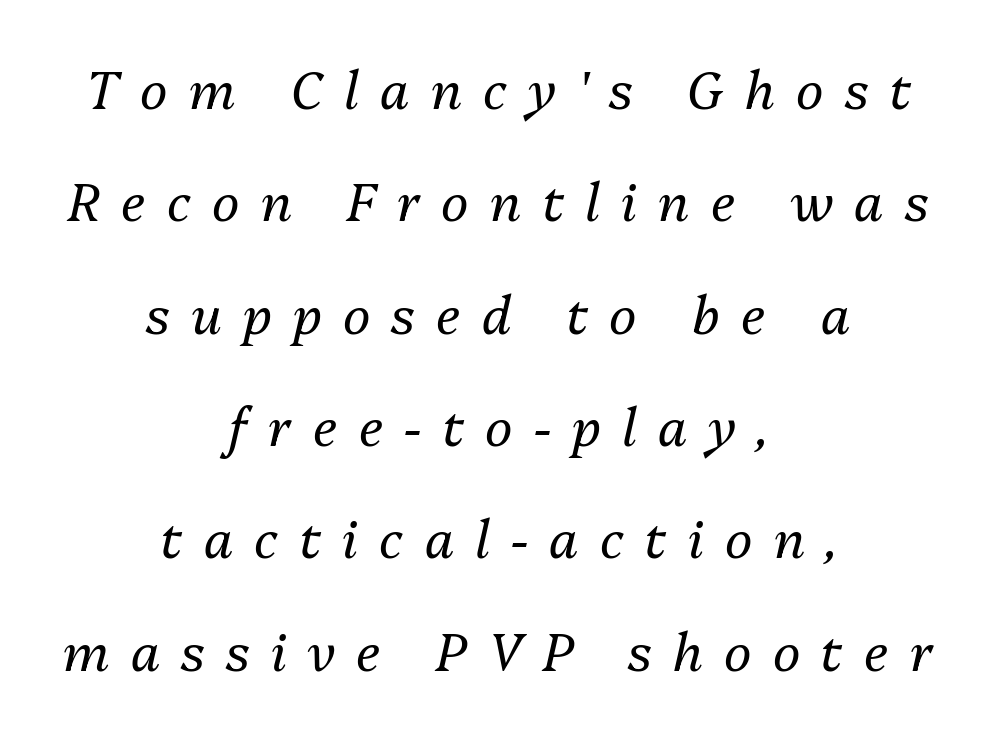
Q: Is the text bold? A: No.
Q: Is the text italic (slanted)? A: Yes, it leans right by about 13 degrees.
Q: Is the text underlined? A: No.
Q: How is the paragraph aligned? A: Centered.
Q: Is the spacing between letters normal or unusually wide? A: Unusually wide.
Q: Is the spacing between lines tight, normal or loose? A: Loose.
Q: Width (condensed, normal, or wide)? A: Normal.
Q: Stroke contrast? A: Medium.
Q: x-height? A: Medium.
Q: Monospaced? A: No.
